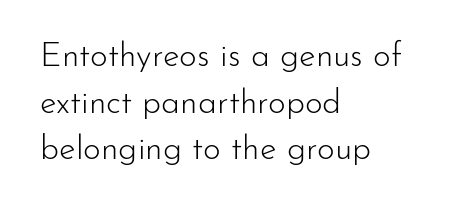
{"serif": "no", "italic": "no", "bold": "no", "weight": "light", "width": "normal", "stroke_contrast": "low", "x_height": "small", "monospaced": "no", "underline": "no", "align": "left", "line_spacing": "normal", "line_spacing_ratio": 1.37, "letter_spacing": "normal", "letter_spacing_em": 0.0, "glyph_px": 34}
